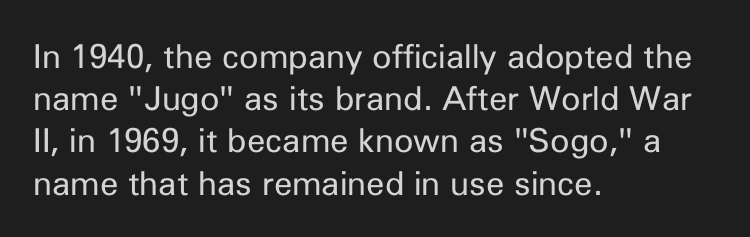
The image shows 33 px regular-weight sans-serif type, upright; set left-aligned, normal line spacing (1.28x), normal letter spacing, not underlined; low stroke contrast and a medium x-height.
